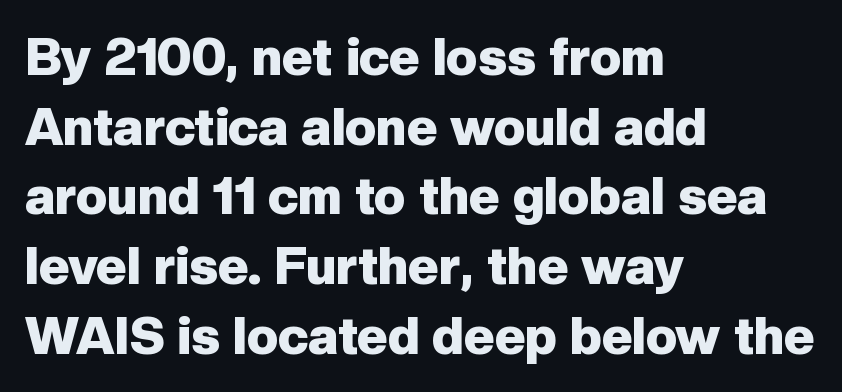
Reading down the block, your eye returns to a fixed left position each line. Is the type bold? Yes — the strokes are clearly thick and heavy. The leading is moderate, giving the passage an even texture. This sample has the flowing, uneven cadence of proportional lettering. A typesetter would mark this as roman, not italic.
